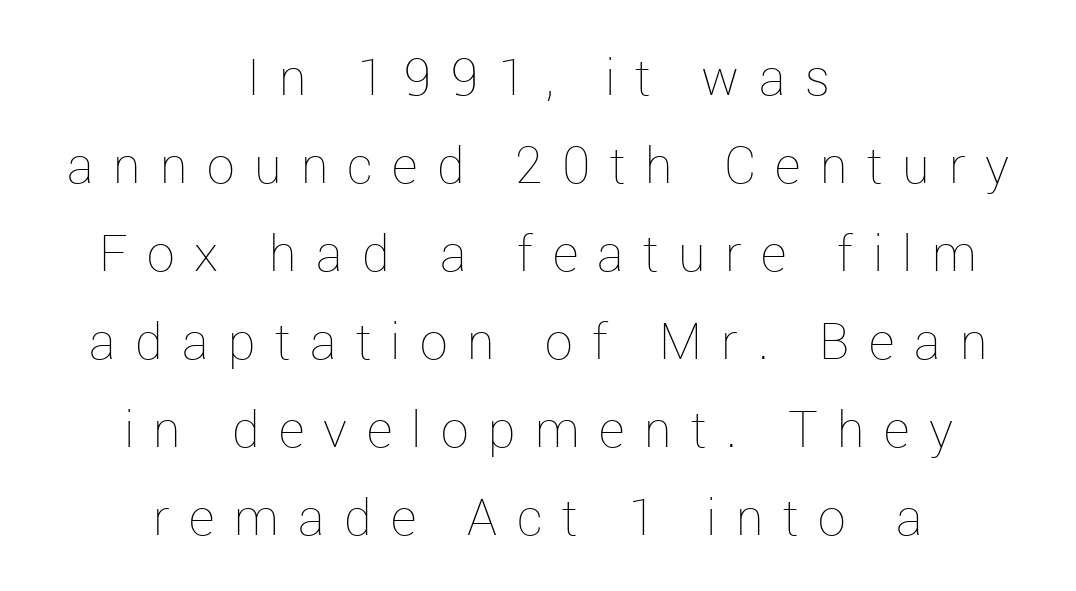
Q: Is the text bold? A: No.
Q: Is the text italic (slanted)? A: No, it is upright.
Q: Is the text underlined? A: No.
Q: How is the paragraph aligned? A: Centered.
Q: Is the spacing between letters normal or unusually wide? A: Unusually wide.
Q: Width (condensed, normal, or wide)? A: Normal.
Q: Stroke contrast? A: Low.
Q: x-height? A: Medium.
Q: Monospaced? A: No.
